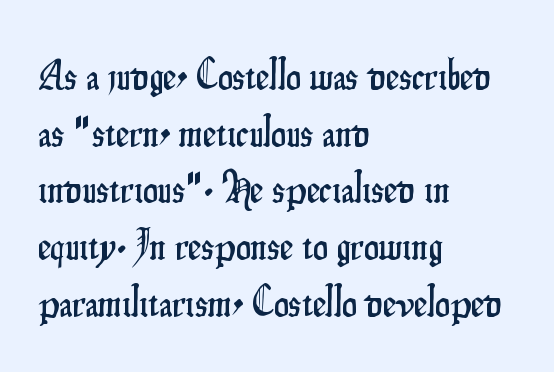
The image shows 42 px condensed sans-serif type, upright; set left-aligned, normal line spacing (1.35x), normal letter spacing, not underlined; low stroke contrast and a small x-height.
